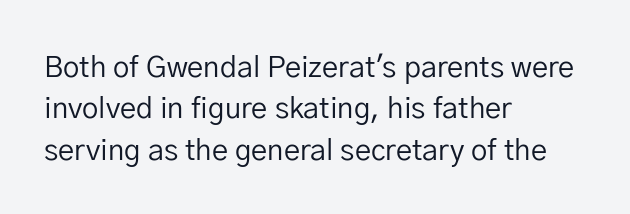
You can tell it's not italic because the verticals are truly vertical. The face used here is rendered with its standard letterfit. This rendering uses left alignment, leaving the right contour irregular. The space beneath each line is pristine and unruled.
